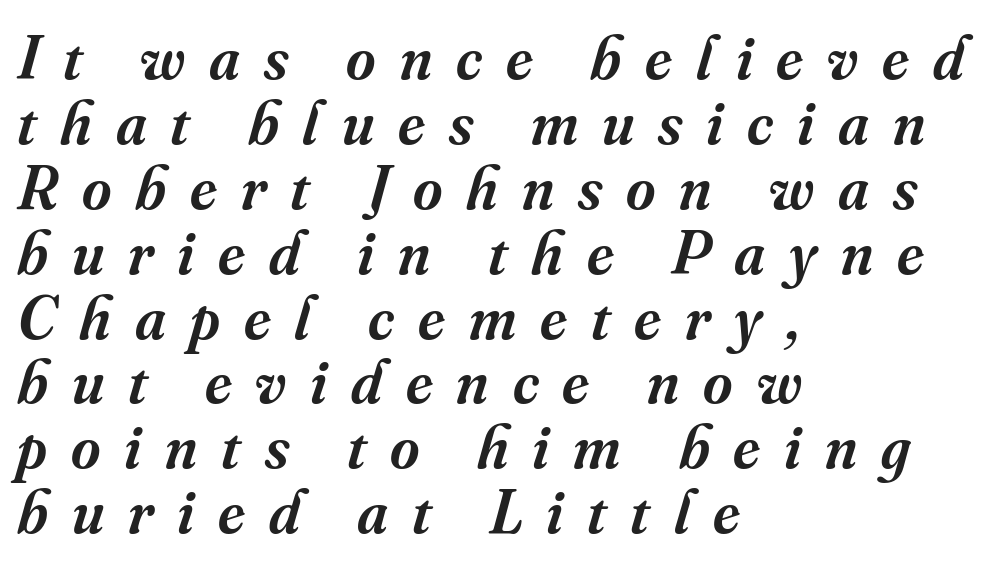
The image shows 63 px semibold serif type, italic (leaning right); set left-aligned, tight line spacing (1.03x), unusually wide letter spacing (+0.38 em), not underlined; medium stroke contrast and a small x-height.
